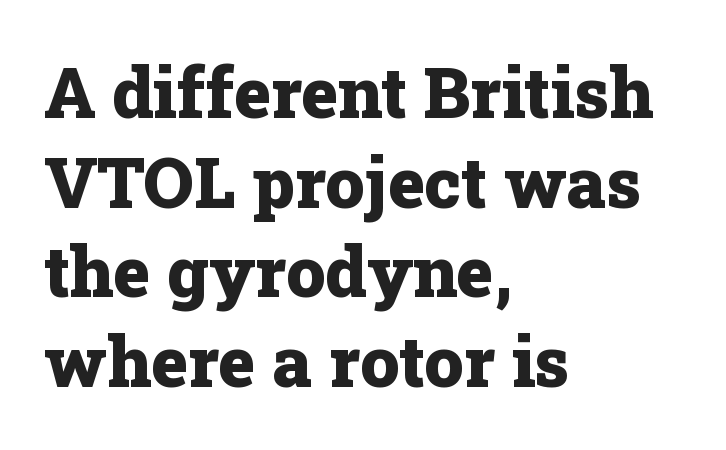
Q: Is the text bold? A: Yes.
Q: Is the text italic (slanted)? A: No, it is upright.
Q: Is the typeface a serif or a sans-serif typeface? A: Serif.
Q: Is the text underlined? A: No.
Q: How is the paragraph aligned? A: Left-aligned.
Q: Is the spacing between letters normal or unusually wide? A: Normal.
Q: Is the spacing between lines tight, normal or loose? A: Normal.
Q: Width (condensed, normal, or wide)? A: Normal.
Q: Stroke contrast? A: Low.
Q: x-height? A: Medium.
Q: Monospaced? A: No.
